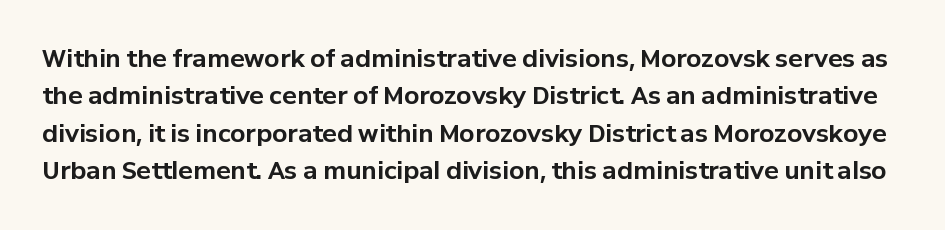
{"italic": "no", "bold": "yes", "underline": "no", "line_spacing": "normal", "line_spacing_ratio": 1.56, "letter_spacing": "normal", "letter_spacing_em": 0.0, "glyph_px": 24}
